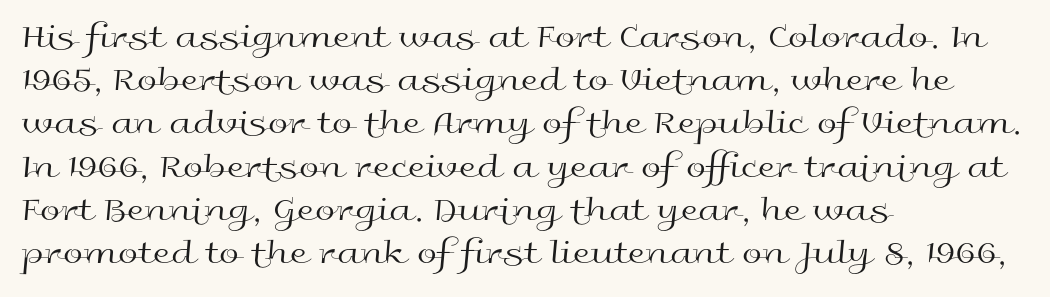
This sample has the flowing, uneven cadence of proportional lettering. The face used here is rendered with its standard letterfit. The cut favours lightness, reaching ordinary text weight at its darkest. Line starts are locked; line ends wander. The face used here is a sans, in the tradition of grotesques and geometrics. The lettering stays uniformly vertical, giving the passage a roman look.
